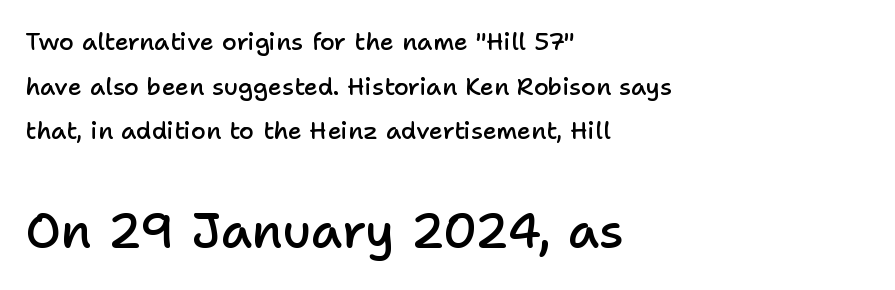
{"serif": "no", "italic": "no", "bold": "semi", "weight": "semibold", "width": "normal", "stroke_contrast": "low", "x_height": "medium", "monospaced": "no", "underline": "no", "align": "left", "line_spacing_ratio": 1.86, "letter_spacing": "normal", "letter_spacing_em": 0.0, "larger_block": "second", "size_ratio": 2.04, "glyph_px": 49}
